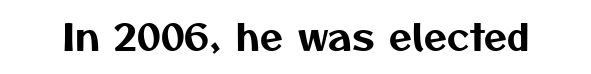
The image shows 37 px sans-serif type; set normal letter spacing, not underlined; medium stroke contrast and a medium x-height.
